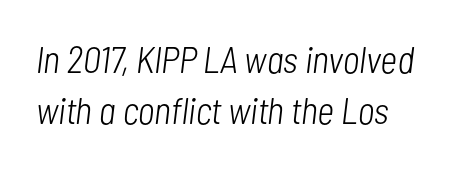
The image shows 37 px light, condensed type, italic (leaning right); set normal line spacing (1.39x), normal letter spacing, not underlined; low stroke contrast and a medium x-height.
